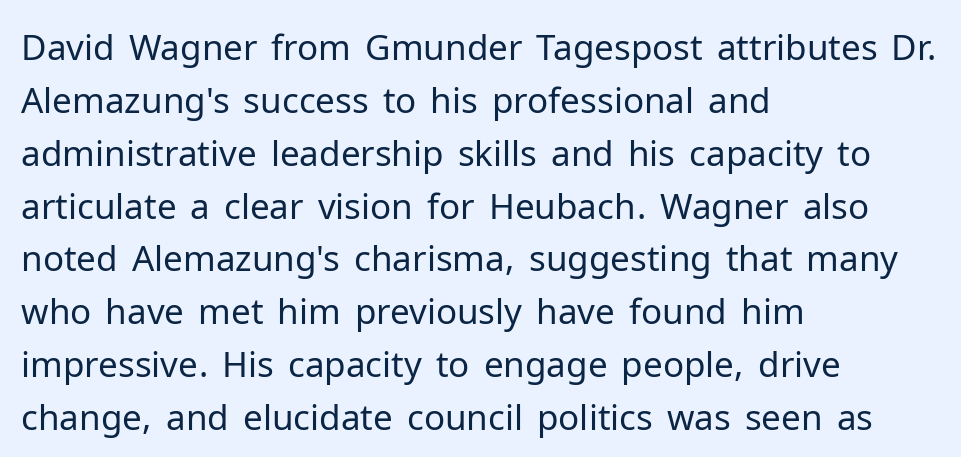
The image shows 35 px regular-weight sans-serif type, upright; set left-aligned, normal line spacing (1.51x), normal letter spacing, not underlined; low stroke contrast and a medium x-height.
